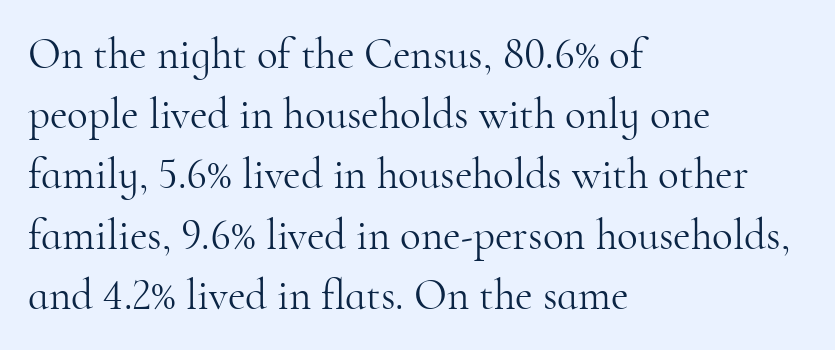
{"serif": "yes", "italic": "no", "bold": "no", "weight": "light", "width": "normal", "stroke_contrast": "high", "x_height": "small", "monospaced": "no", "underline": "no", "align": "left", "line_spacing": "normal", "line_spacing_ratio": 1.4, "letter_spacing": "normal", "letter_spacing_em": 0.0, "glyph_px": 43}
